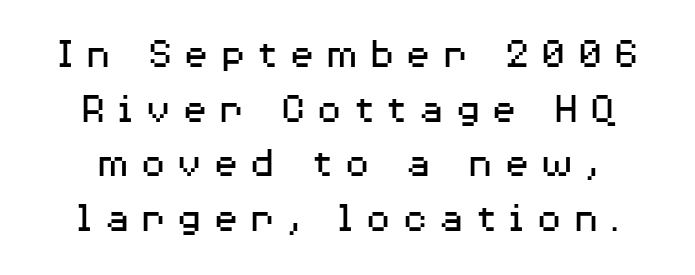
The image shows 43 px regular-weight, wide sans-serif type, upright; set normal line spacing (1.27x), unusually wide letter spacing (+0.24 em), not underlined; medium stroke contrast and a medium x-height.
